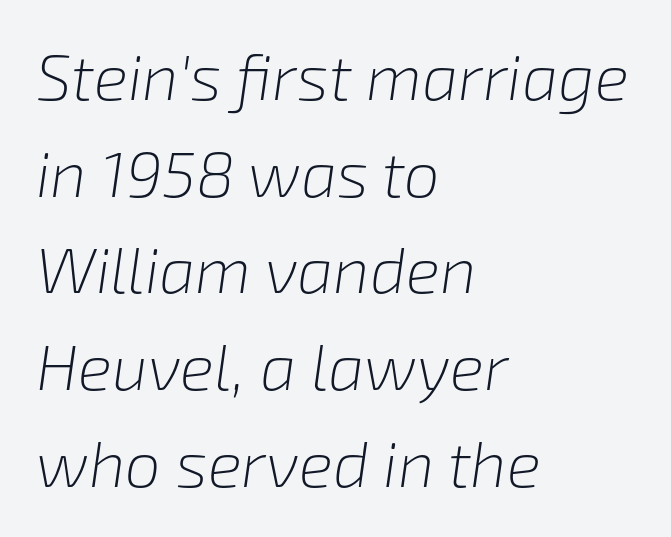
Designer's note — italics engaged. The font is comparable to plain body text, perhaps lighter. This sample has the flowing, uneven cadence of proportional lettering. The letterforms sit shoulder to shoulder at normal distance.
